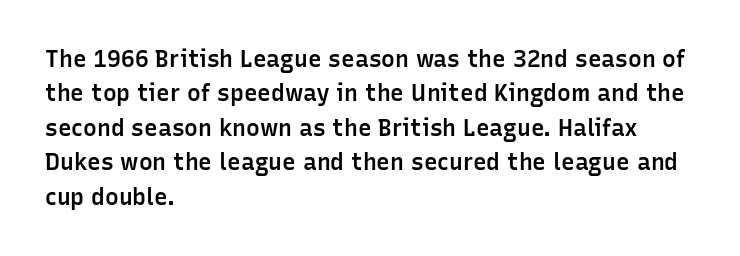
{"italic": "no", "bold": "semi", "underline": "no", "align": "left", "line_spacing": "normal", "line_spacing_ratio": 1.5, "letter_spacing": "normal", "letter_spacing_em": 0.0, "glyph_px": 23}
